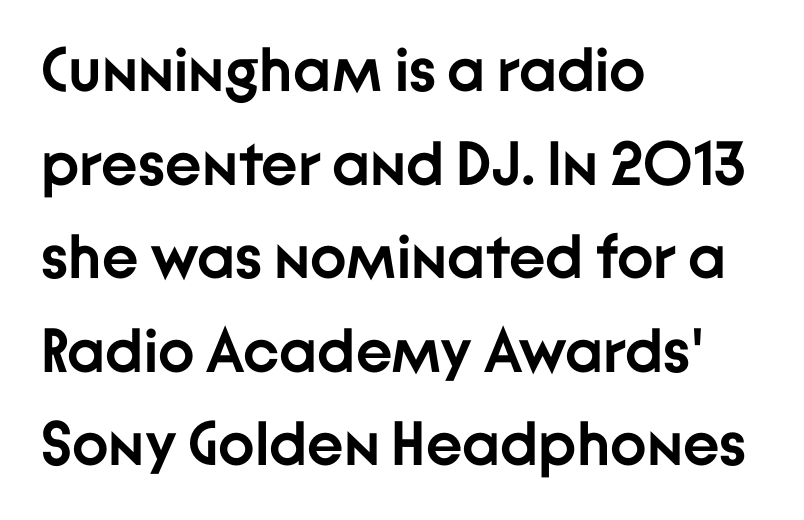
{"serif": "no", "italic": "no", "bold": "yes", "weight": "semibold", "width": "normal", "stroke_contrast": "low", "x_height": "medium", "monospaced": "no", "underline": "no", "align": "left", "line_spacing": "normal", "line_spacing_ratio": 1.51, "letter_spacing": "normal", "letter_spacing_em": 0.0, "glyph_px": 62}
